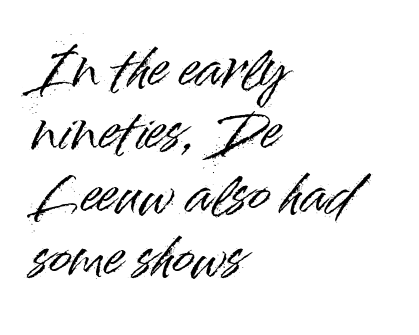
The baseline area is clear. This sample uses a sans-serif face. Left-aligned paragraph, ragged on the right. Proportional: the letters do not fall into vertical columns. Does extra space separate the letters? No, they use regular spacing.
